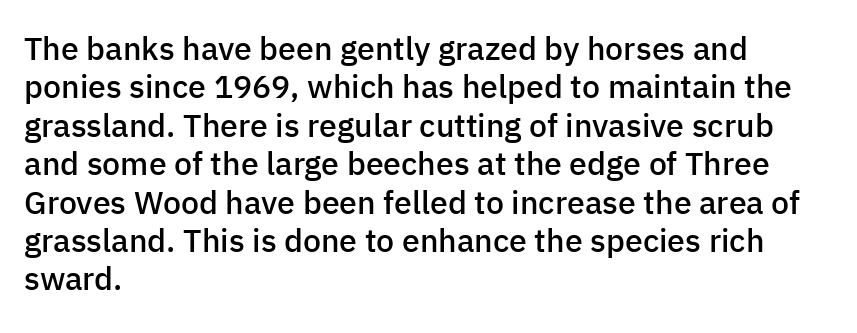
{"serif": "no", "italic": "no", "bold": "semi", "weight": "semibold", "width": "normal", "stroke_contrast": "low", "x_height": "medium", "monospaced": "no", "underline": "no", "align": "left", "line_spacing_ratio": 1.2, "letter_spacing": "normal", "letter_spacing_em": 0.0, "glyph_px": 32}
